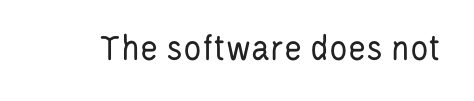
The image shows 38 px regular-weight, condensed sans-serif type, upright; set normal letter spacing, not underlined; low stroke contrast and a large x-height.
